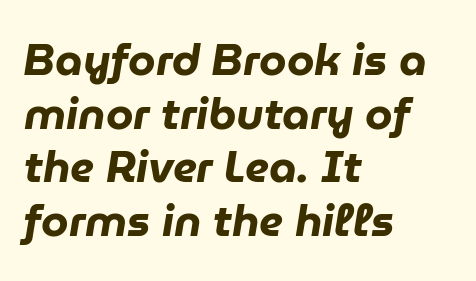
Looks like regular typesetting: each glyph gets only the width it needs. If you drew a ruler down the left edge, every line would touch it. The axis of the letterforms is tilted away from vertical. The letters are bold, with thick, heavy strokes. The rendering keeps characters at their native spacing.
